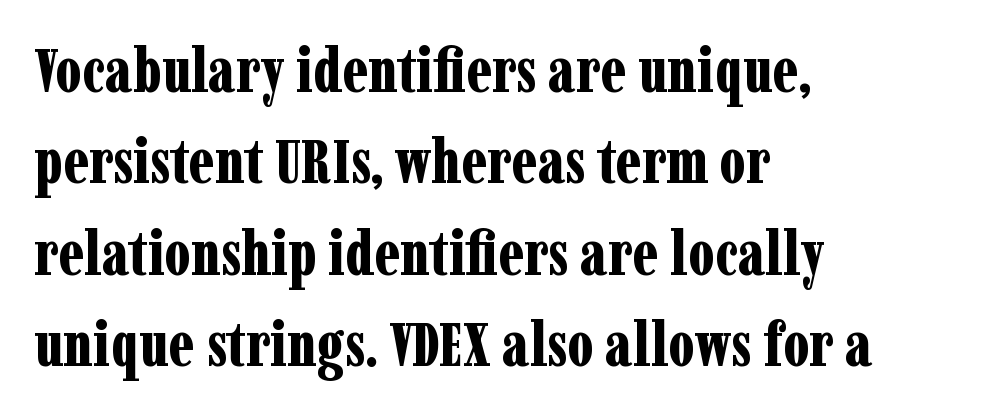
The image shows 61 px bold, condensed serif type, upright; set left-aligned, normal line spacing (1.5x), normal letter spacing, not underlined; low stroke contrast and a medium x-height.
